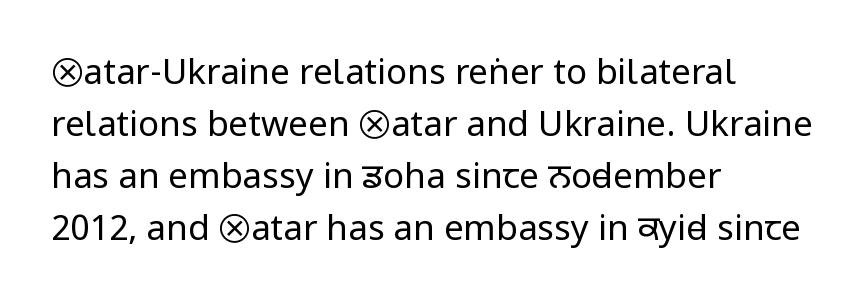
{"serif": "no", "italic": "no", "bold": "no", "weight": "regular", "width": "condensed", "stroke_contrast": "low", "underline": "no", "align": "left", "line_spacing": "normal", "line_spacing_ratio": 1.49, "letter_spacing": "normal", "letter_spacing_em": 0.0, "glyph_px": 35}
